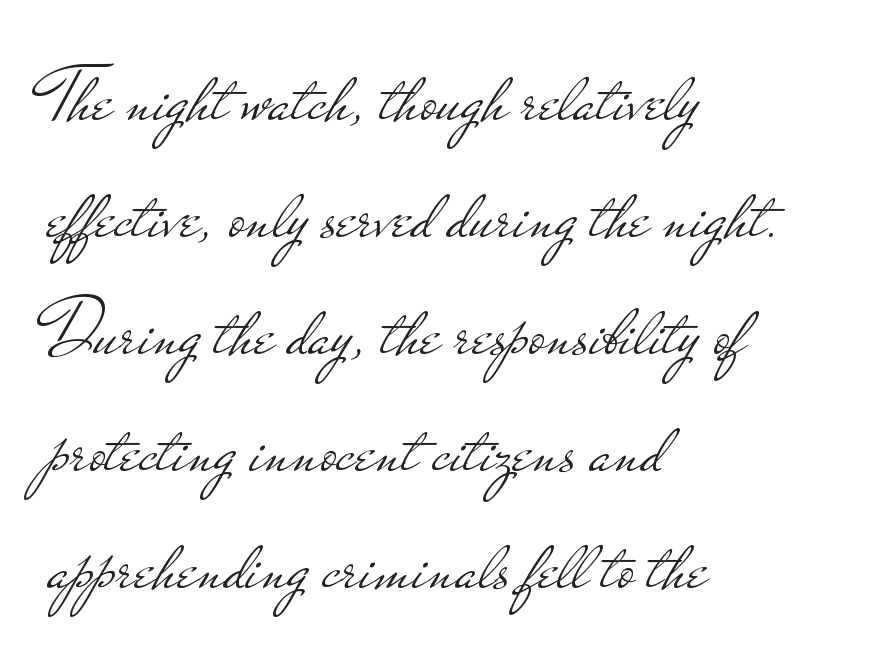
Q: Is the text bold? A: No.
Q: Is the text italic (slanted)? A: Yes.
Q: Is the typeface a serif or a sans-serif typeface? A: Sans-serif.
Q: Is the text underlined? A: No.
Q: How is the paragraph aligned? A: Left-aligned.
Q: Is the spacing between letters normal or unusually wide? A: Normal.
Q: Is the spacing between lines tight, normal or loose? A: Normal.
Q: Width (condensed, normal, or wide)? A: Wide.
Q: Stroke contrast? A: Low.
Q: x-height? A: Small.
Q: Monospaced? A: No.
